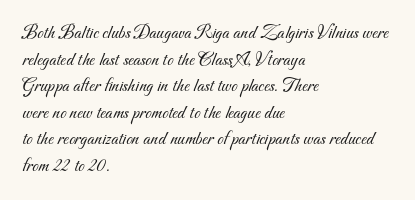
{"bold": "no", "underline": "no", "align": "left", "line_spacing": "normal", "line_spacing_ratio": 1.33, "letter_spacing": "normal", "letter_spacing_em": 0.0, "glyph_px": 20}
